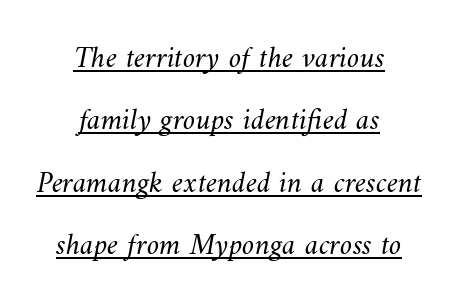
The image shows 31 px light type; set centered, loose line spacing (2.01x), normal letter spacing, underlined; medium stroke contrast and a small x-height.
